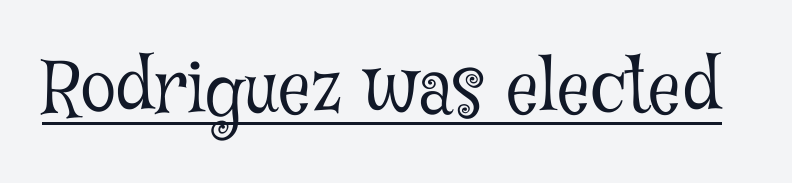
Q: Is the text bold? A: No.
Q: Is the text italic (slanted)? A: No, it is upright.
Q: Is the typeface a serif or a sans-serif typeface? A: Serif.
Q: Is the text underlined? A: Yes.
Q: Is the spacing between letters normal or unusually wide? A: Normal.
Q: Width (condensed, normal, or wide)? A: Condensed.
Q: Stroke contrast? A: Low.
Q: x-height? A: Medium.
Q: Monospaced? A: No.
